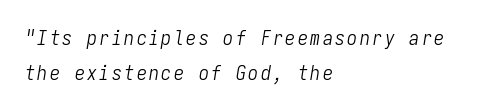
The image shows 20 px text type, italic (leaning right); set left-aligned, line spacing 1.75x, not underlined.
